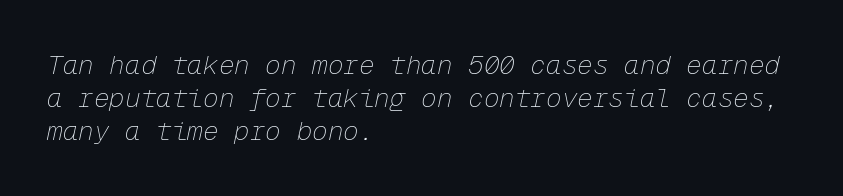
Ink coverage per letter is moderate at most. The rendering uses a moderate line-height, typical for paragraphs. The gap between lines stays unmarked. This rendering uses left alignment, leaving the right contour irregular. Here the glyphs are tracked normally, forming tight word shapes.
